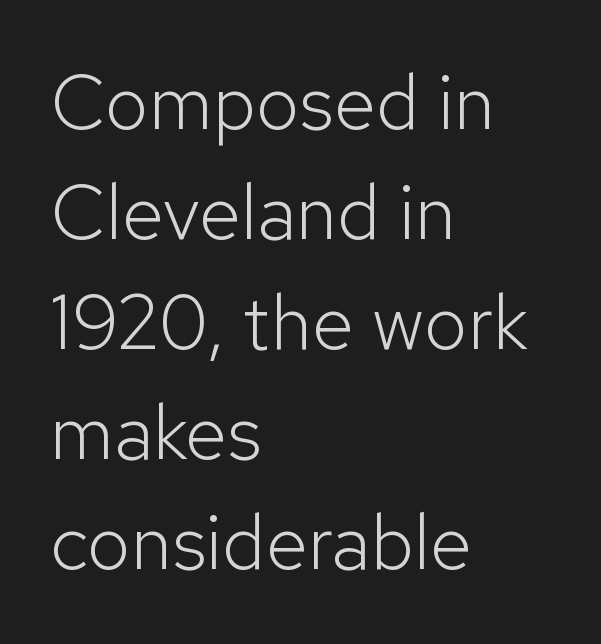
The image shows 77 px light sans-serif type, upright; set left-aligned, normal line spacing (1.43x), normal letter spacing, not underlined; low stroke contrast and a medium x-height.
